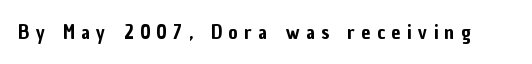
The image shows 20 px text type, upright; set unusually wide letter spacing (+0.32 em), not underlined.
